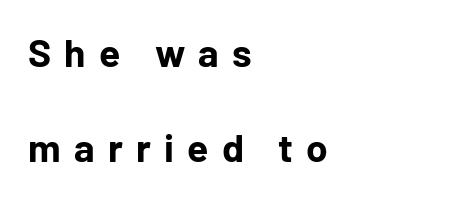
Q: Is the text bold? A: Yes.
Q: Is the text italic (slanted)? A: No, it is upright.
Q: Is the typeface a serif or a sans-serif typeface? A: Sans-serif.
Q: Is the text underlined? A: No.
Q: How is the paragraph aligned? A: Left-aligned.
Q: Is the spacing between letters normal or unusually wide? A: Unusually wide.
Q: Is the spacing between lines tight, normal or loose? A: Loose.
Q: Width (condensed, normal, or wide)? A: Normal.
Q: Stroke contrast? A: Low.
Q: x-height? A: Medium.
Q: Monospaced? A: No.
